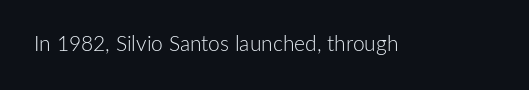
Q: Is the text bold? A: No.
Q: Is the text italic (slanted)? A: No, it is upright.
Q: Is the text underlined? A: No.
Q: Is the spacing between letters normal or unusually wide? A: Normal.
